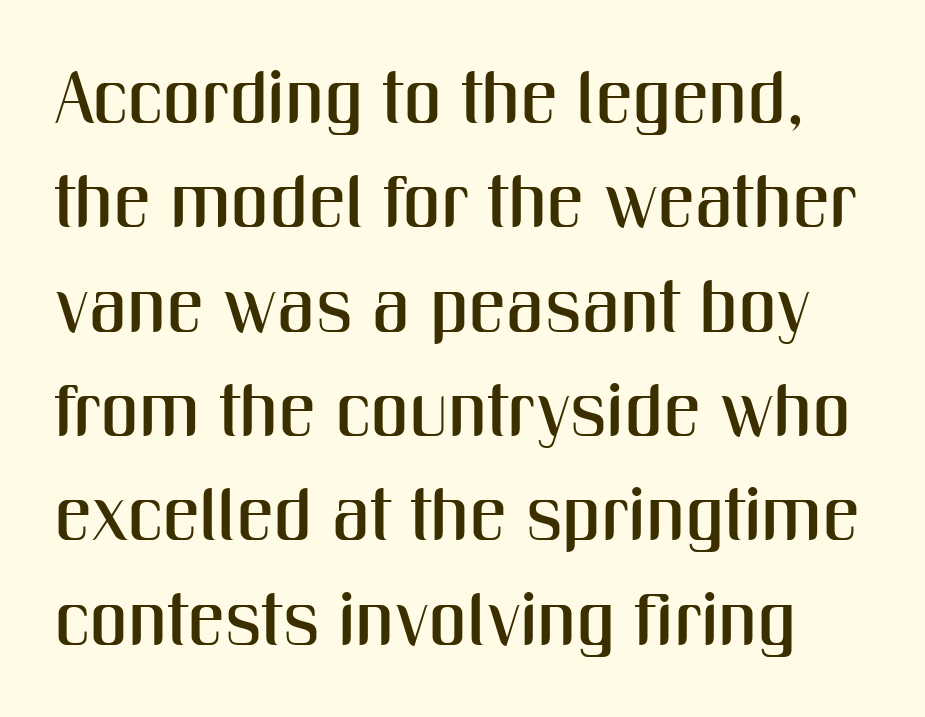
{"serif": "no", "italic": "no", "width": "condensed", "stroke_contrast": "medium", "x_height": "medium", "monospaced": "no", "underline": "no", "line_spacing": "normal", "line_spacing_ratio": 1.41, "letter_spacing": "normal", "letter_spacing_em": 0.0, "glyph_px": 74}
